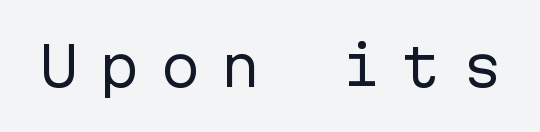
{"serif": "no", "italic": "no", "bold": "no", "weight": "regular", "width": "normal", "stroke_contrast": "low", "x_height": "medium", "monospaced": "yes", "underline": "no", "letter_spacing": "wide", "letter_spacing_em": 0.39, "glyph_px": 53}
